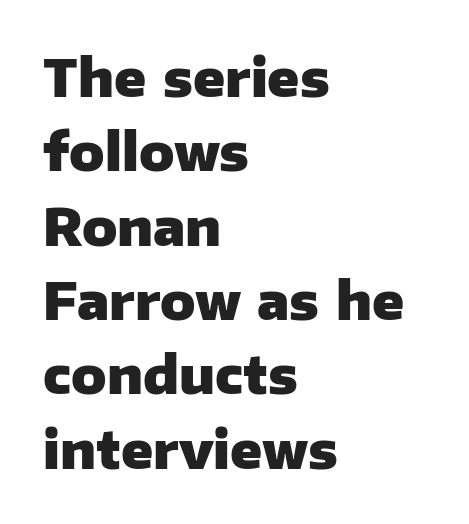
Is the letter spacing exaggerated? No — it looks like the ordinary default. Left-aligned paragraph, ragged on the right. In terms of leading, this rendering sits right in the middle. The typography opts for an upright posture over an oblique one. Examine the stroke ends and you'll find no serifs. Strokes here are thick enough to call this a true bold.
